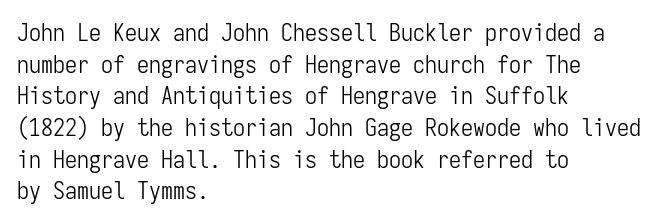
Q: Is the text bold? A: No.
Q: Is the text italic (slanted)? A: No, it is upright.
Q: Is the text underlined? A: No.
Q: How is the paragraph aligned? A: Left-aligned.
Q: Is the spacing between letters normal or unusually wide? A: Normal.
Q: Is the spacing between lines tight, normal or loose? A: Normal.
